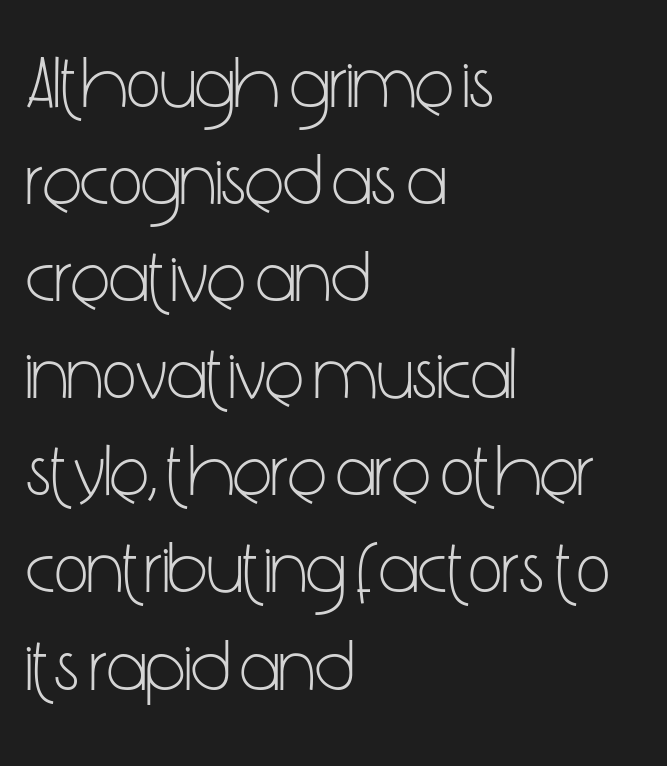
Q: Is the text bold? A: No.
Q: Is the text italic (slanted)? A: No, it is upright.
Q: Is the typeface a serif or a sans-serif typeface? A: Sans-serif.
Q: Is the text underlined? A: No.
Q: How is the paragraph aligned? A: Left-aligned.
Q: Is the spacing between letters normal or unusually wide? A: Normal.
Q: Is the spacing between lines tight, normal or loose? A: Normal.
Q: Width (condensed, normal, or wide)? A: Condensed.
Q: Stroke contrast? A: Low.
Q: x-height? A: Medium.
Q: Monospaced? A: No.
